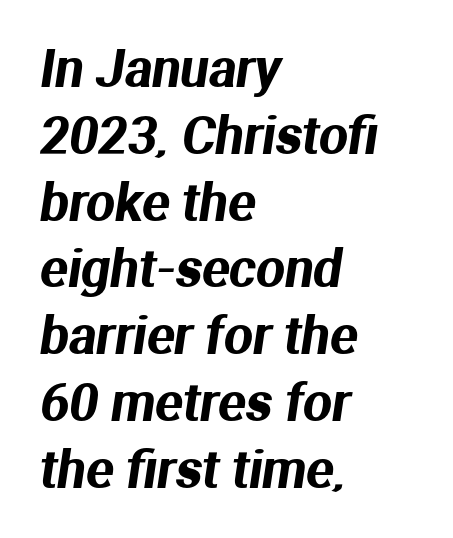
Q: Is the typeface a serif or a sans-serif typeface? A: Sans-serif.
Q: Is the text underlined? A: No.
Q: How is the paragraph aligned? A: Left-aligned.
Q: Is the spacing between letters normal or unusually wide? A: Normal.
Q: Is the spacing between lines tight, normal or loose? A: Normal.
Q: Width (condensed, normal, or wide)? A: Normal.
Q: Stroke contrast? A: Medium.
Q: x-height? A: Medium.
Q: Monospaced? A: No.
